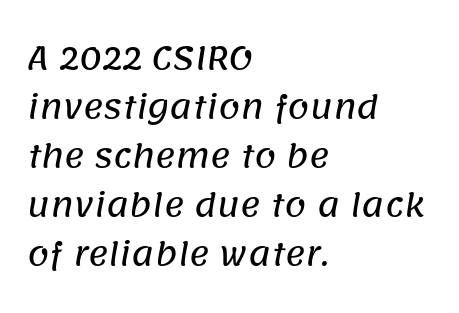
Q: Is the typeface a serif or a sans-serif typeface? A: Sans-serif.
Q: Is the text underlined? A: No.
Q: How is the paragraph aligned? A: Left-aligned.
Q: Is the spacing between letters normal or unusually wide? A: Normal.
Q: Is the spacing between lines tight, normal or loose? A: Normal.
Q: Width (condensed, normal, or wide)? A: Normal.
Q: Stroke contrast? A: Low.
Q: x-height? A: Large.
Q: Monospaced? A: No.
